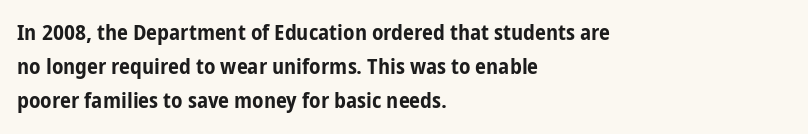
The image shows 22 px bold type, upright; set left-aligned, normal line spacing (1.55x), normal letter spacing, not underlined.
